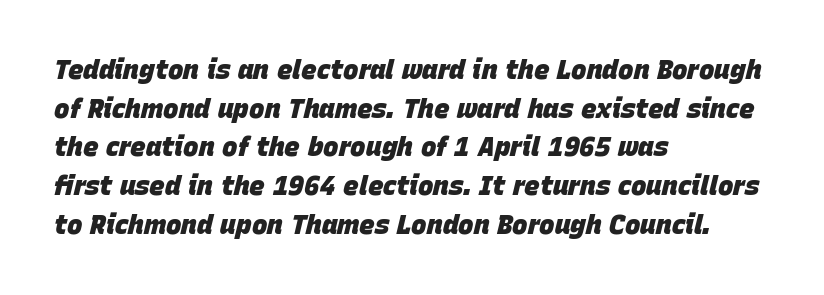
The image shows 26 px bold type, italic (leaning right); set left-aligned, normal line spacing (1.49x), normal letter spacing, not underlined.
